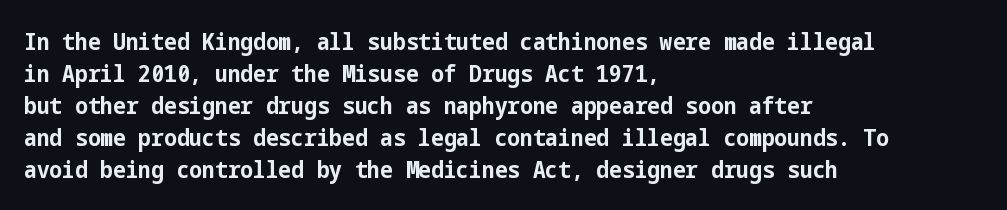
{"italic": "no", "bold": "yes", "underline": "no", "align": "left", "line_spacing": "normal", "line_spacing_ratio": 1.33, "letter_spacing": "normal", "letter_spacing_em": 0.0, "glyph_px": 24}
